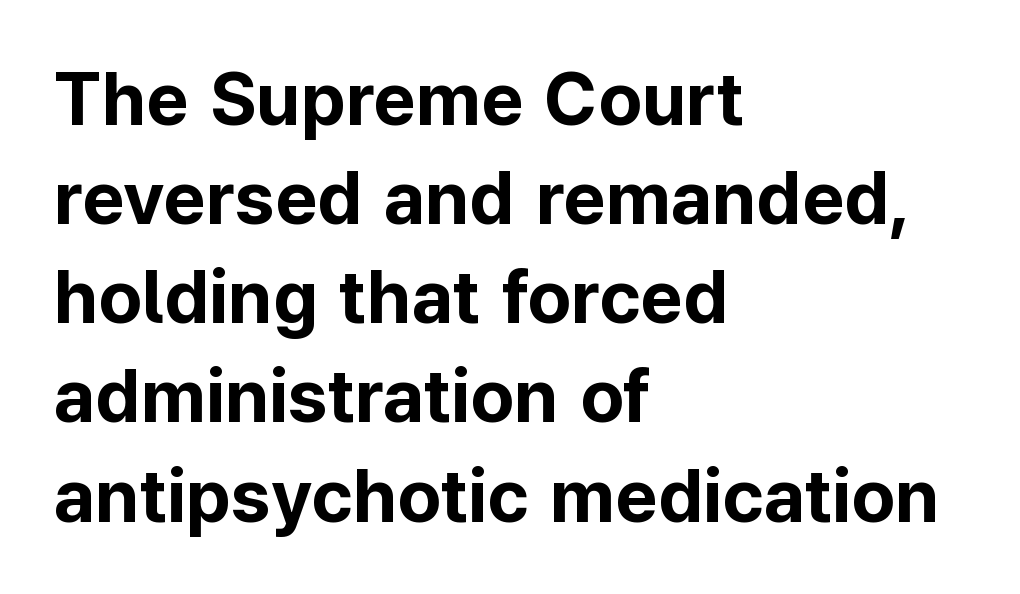
{"serif": "no", "italic": "no", "bold": "yes", "weight": "bold", "width": "normal", "stroke_contrast": "low", "x_height": "medium", "monospaced": "no", "underline": "no", "align": "left", "line_spacing": "normal", "line_spacing_ratio": 1.34, "letter_spacing": "normal", "letter_spacing_em": 0.0, "glyph_px": 74}
